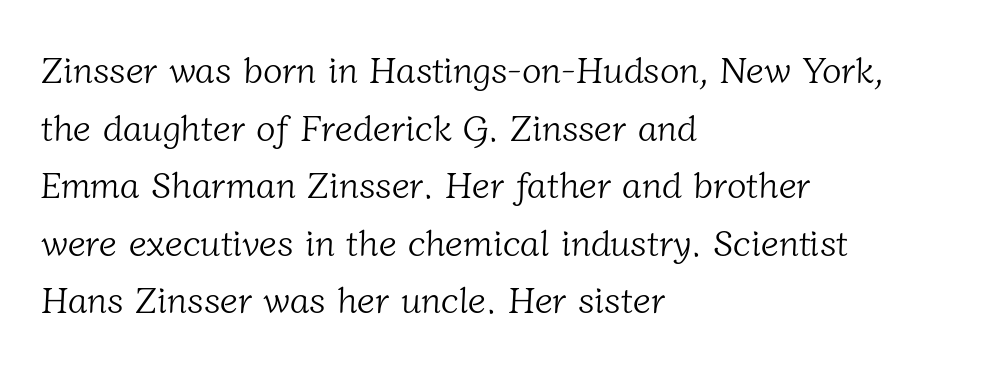
Q: Is the text bold? A: No.
Q: Is the typeface a serif or a sans-serif typeface? A: Serif.
Q: Is the text underlined? A: No.
Q: How is the paragraph aligned? A: Left-aligned.
Q: Is the spacing between letters normal or unusually wide? A: Normal.
Q: Is the spacing between lines tight, normal or loose? A: Normal.
Q: Width (condensed, normal, or wide)? A: Normal.
Q: Stroke contrast? A: Low.
Q: x-height? A: Medium.
Q: Monospaced? A: No.
